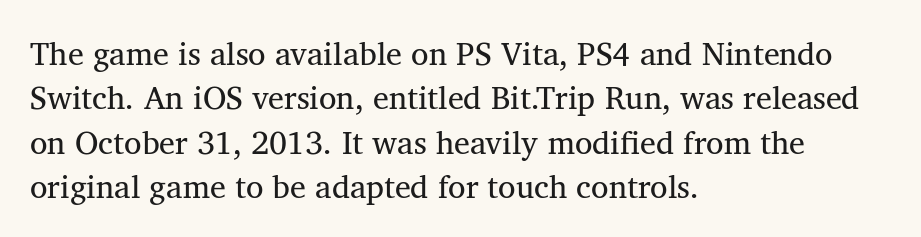
{"serif": "yes", "italic": "no", "bold": "no", "weight": "regular", "width": "normal", "stroke_contrast": "medium", "x_height": "medium", "monospaced": "no", "underline": "no", "align": "left", "line_spacing": "normal", "line_spacing_ratio": 1.39, "letter_spacing": "normal", "letter_spacing_em": 0.0, "glyph_px": 32}
